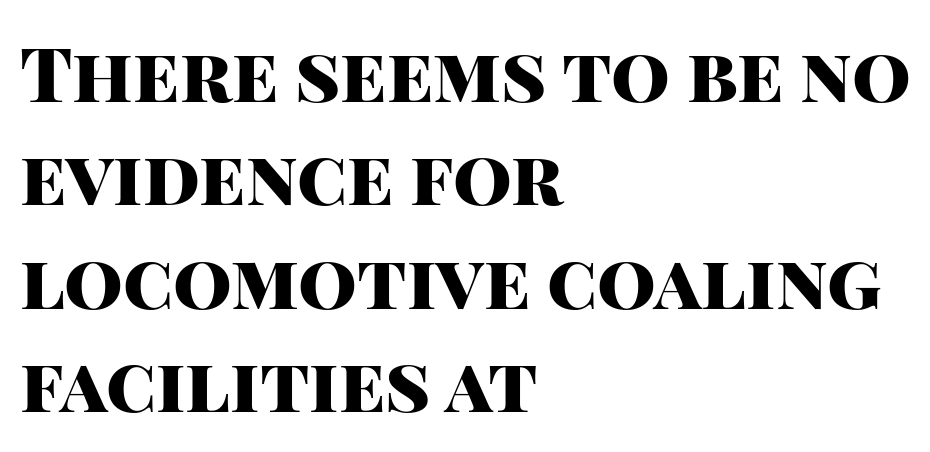
Q: Is the text bold? A: Yes.
Q: Is the text italic (slanted)? A: No, it is upright.
Q: Is the typeface a serif or a sans-serif typeface? A: Sans-serif.
Q: Is the text underlined? A: No.
Q: How is the paragraph aligned? A: Left-aligned.
Q: Is the spacing between letters normal or unusually wide? A: Normal.
Q: Is the spacing between lines tight, normal or loose? A: Normal.
Q: Width (condensed, normal, or wide)? A: Normal.
Q: Stroke contrast? A: High.
Q: x-height? A: Large.
Q: Monospaced? A: No.
